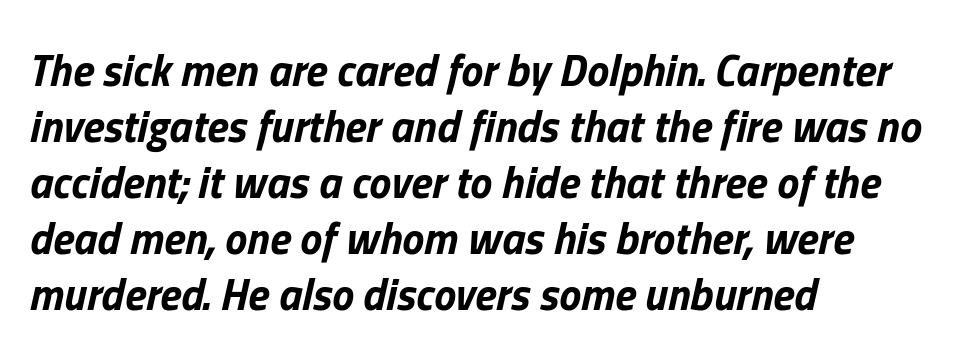
{"italic": "yes", "lean": "right", "slant_degrees": 13, "bold": "yes", "weight": "bold", "width": "normal", "stroke_contrast": "low", "x_height": "medium", "monospaced": "no", "underline": "no", "align": "left", "line_spacing": "normal", "line_spacing_ratio": 1.27, "letter_spacing": "normal", "letter_spacing_em": 0.0, "glyph_px": 44}
